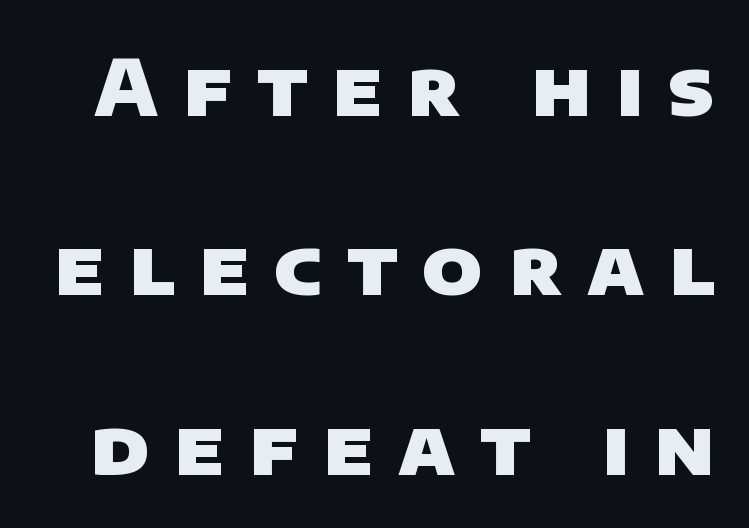
A full-strength bold gives these letters their thick strokes. Anything drawn beneath the words? Only blank space. The lines are spread far apart with generous leading. Each word looks stretched out because of the extra space between its letters. A typesetter would call this proportional, since set widths differ per character.
